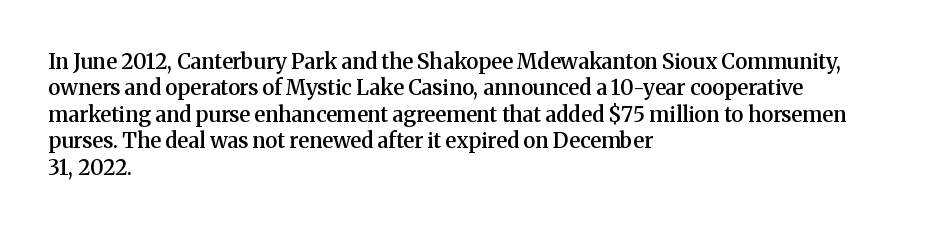
{"italic": "no", "bold": "semi", "underline": "no", "align": "left", "line_spacing": "normal", "line_spacing_ratio": 1.26, "letter_spacing": "normal", "letter_spacing_em": 0.0, "glyph_px": 21}
